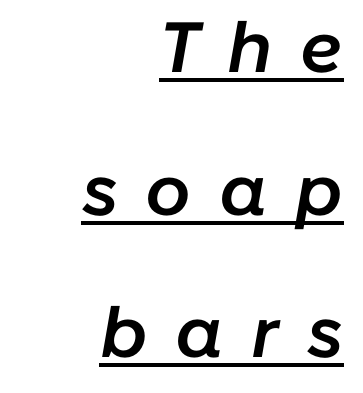
Q: Is the text bold? A: Semi-bold.
Q: Is the text italic (slanted)? A: Yes, it leans right by about 10 degrees.
Q: Is the text underlined? A: Yes.
Q: How is the paragraph aligned? A: Right-aligned.
Q: Is the spacing between letters normal or unusually wide? A: Unusually wide.
Q: Is the spacing between lines tight, normal or loose? A: Loose.
Q: Width (condensed, normal, or wide)? A: Normal.
Q: Stroke contrast? A: Low.
Q: x-height? A: Medium.
Q: Monospaced? A: No.
